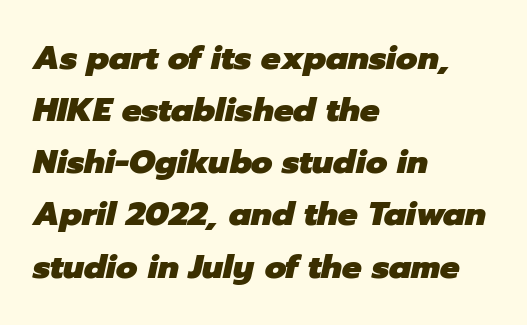
Line beginnings align vertically; line endings do not. You'd pick this weight for a headline — it's a proper bold. Short note: letters normally spaced. Characters are canted at an angle relative to the baseline's perpendicular. Each letter keeps its own natural width here, so spacing adapts to shape.
